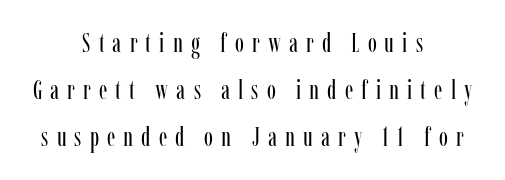
Q: Is the text bold? A: No.
Q: Is the text italic (slanted)? A: No, it is upright.
Q: Is the text underlined? A: No.
Q: How is the paragraph aligned? A: Centered.
Q: Is the spacing between letters normal or unusually wide? A: Unusually wide.
